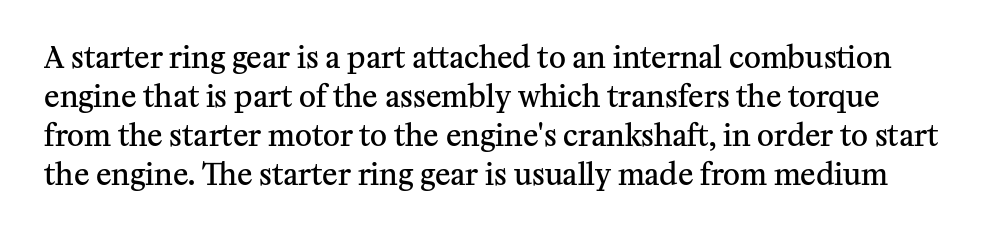
Any mark beneath the type? The region is blank. Here the designer chose a conventional face with non-uniform glyph widths. Leading: standard. The font's upright variant was chosen for this text. The face used here is seriffed, in the tradition of book romans.
